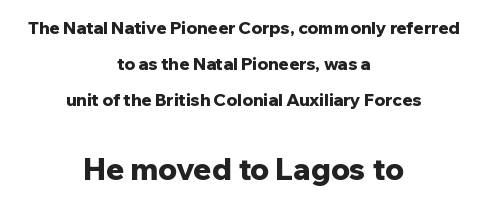
The block sitting lower on the canvas is the one with enlarged characters. Proportional: the letters do not fall into vertical columns. The passage shown is not underscored anywhere. Is the block centered? Yes — each line is placed symmetrically about the middle.
